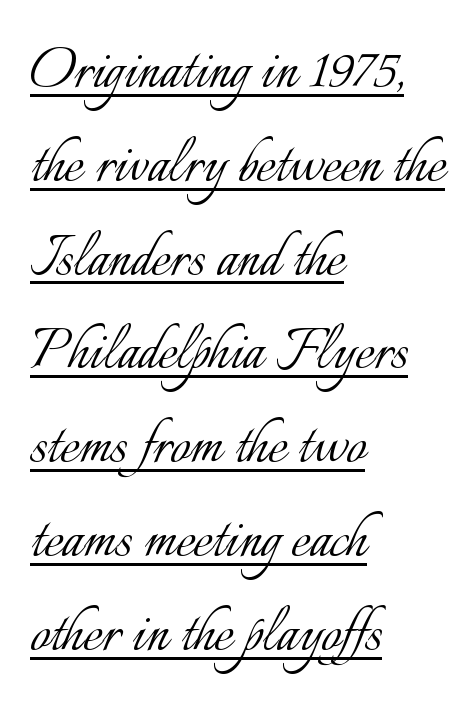
The passage shown stacks its lines at a standard gap. A rule runs beneath these lines of type. Standard letterfit; no display-style spreading of the glyphs. Each letter keeps its own natural width here, so spacing adapts to shape.
